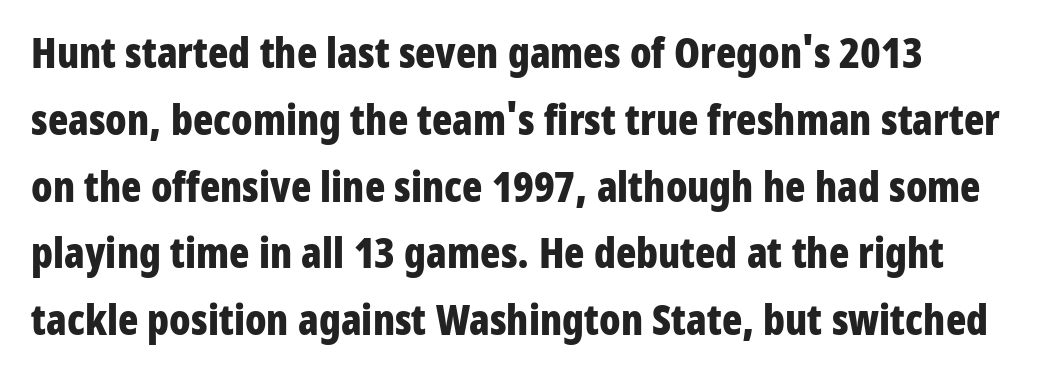
Q: Is the text bold? A: Yes.
Q: Is the text italic (slanted)? A: No, it is upright.
Q: Is the typeface a serif or a sans-serif typeface? A: Sans-serif.
Q: Is the text underlined? A: No.
Q: Is the spacing between letters normal or unusually wide? A: Normal.
Q: Is the spacing between lines tight, normal or loose? A: Normal.
Q: Width (condensed, normal, or wide)? A: Condensed.
Q: Stroke contrast? A: Low.
Q: x-height? A: Medium.
Q: Monospaced? A: No.
